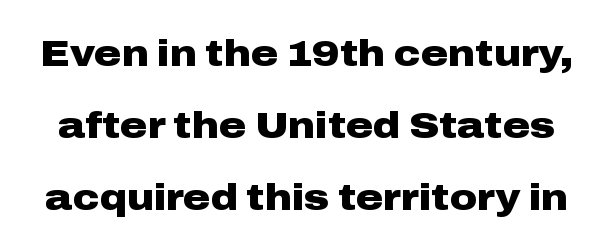
The image shows 37 px heavy, wide sans-serif type, upright; set loose line spacing (1.94x), normal letter spacing, not underlined; low stroke contrast and a medium x-height.
